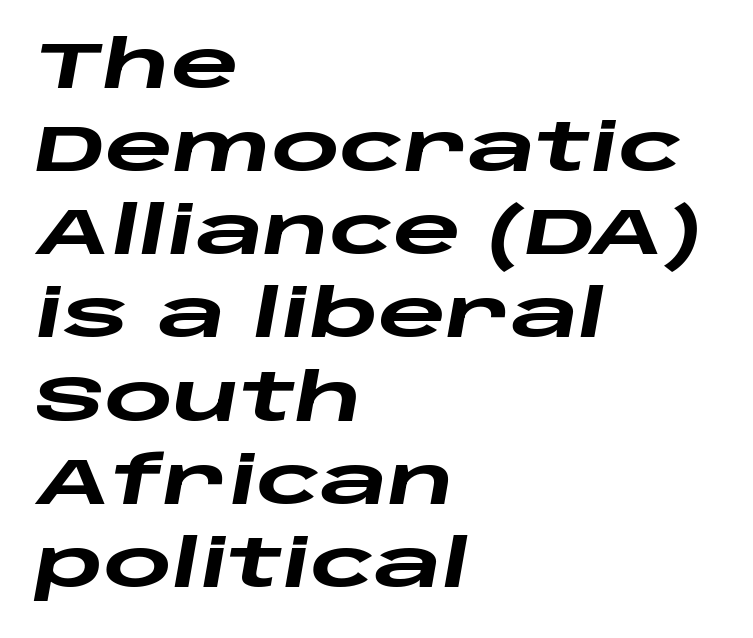
Q: Is the text bold? A: Yes.
Q: Is the text italic (slanted)? A: Yes, it leans right by about 10 degrees.
Q: Is the text underlined? A: No.
Q: How is the paragraph aligned? A: Left-aligned.
Q: Is the spacing between letters normal or unusually wide? A: Normal.
Q: Is the spacing between lines tight, normal or loose? A: Normal.
Q: Width (condensed, normal, or wide)? A: Wide.
Q: Stroke contrast? A: Low.
Q: x-height? A: Large.
Q: Monospaced? A: No.
